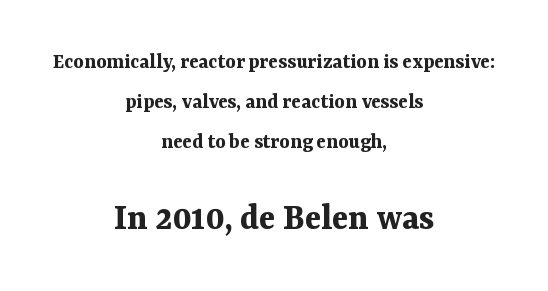
Q: Is the text bold? A: Yes.
Q: Is the text italic (slanted)? A: No, it is upright.
Q: Is the typeface a serif or a sans-serif typeface? A: Serif.
Q: Is the text underlined? A: No.
Q: How is the paragraph aligned? A: Centered.
Q: Is the spacing between letters normal or unusually wide? A: Normal.
Q: Which block of text is set in a larger size, the first (top) or the second (bottom)? A: The second (bottom) one.
Q: Width (condensed, normal, or wide)? A: Normal.
Q: Stroke contrast? A: Medium.
Q: x-height? A: Medium.
Q: Monospaced? A: No.
